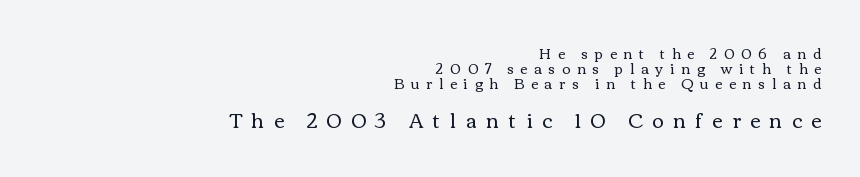
{"italic": "no", "bold": "no", "underline": "no", "align": "right", "line_spacing": "tight", "line_spacing_ratio": 1.07, "letter_spacing": "wide", "letter_spacing_em": 0.48, "larger_block": "second", "size_ratio": 1.43, "glyph_px": 20}
